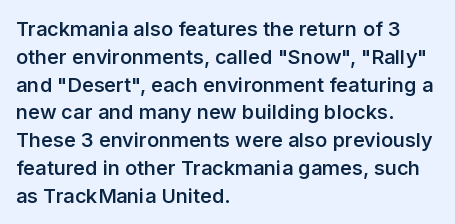
Q: Is the text bold? A: Semi-bold.
Q: Is the text italic (slanted)? A: No, it is upright.
Q: Is the text underlined? A: No.
Q: How is the paragraph aligned? A: Left-aligned.
Q: Is the spacing between letters normal or unusually wide? A: Normal.
Q: Is the spacing between lines tight, normal or loose? A: Normal.
